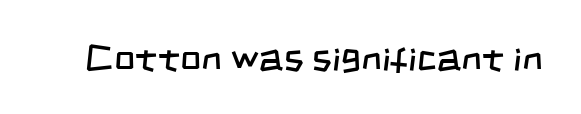
Q: Is the text bold? A: No.
Q: Is the typeface a serif or a sans-serif typeface? A: Sans-serif.
Q: Is the text underlined? A: No.
Q: Is the spacing between letters normal or unusually wide? A: Normal.
Q: Width (condensed, normal, or wide)? A: Condensed.
Q: Stroke contrast? A: Low.
Q: x-height? A: Large.
Q: Monospaced? A: No.
